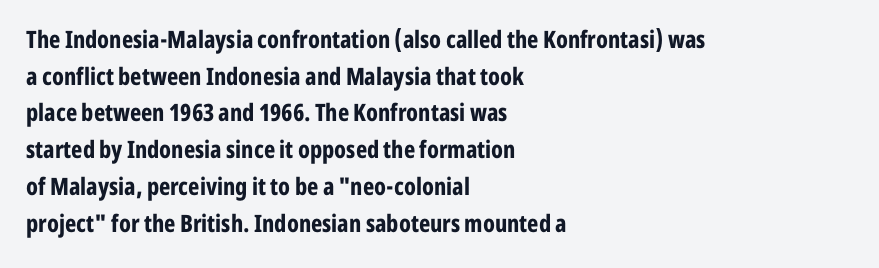
A typesetter would call this zero additional tracking. The letters stand upright; this is a roman face. Regular leading. The passage is arranged the way most books set body copy — flush left. Rule under the text: the space is simply empty. Strokes here are thick enough to call this a true bold.
